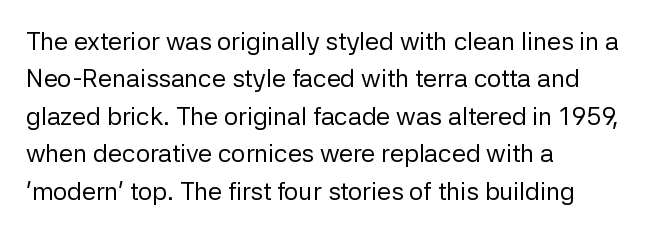
Q: Is the text bold? A: No.
Q: Is the text italic (slanted)? A: No, it is upright.
Q: Is the text underlined? A: No.
Q: How is the paragraph aligned? A: Left-aligned.
Q: Is the spacing between letters normal or unusually wide? A: Normal.
Q: Is the spacing between lines tight, normal or loose? A: Normal.
